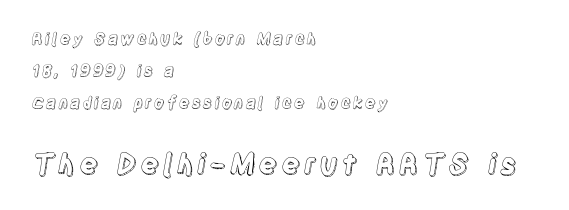
The image shows 28 px condensed type; set left-aligned, loose line spacing (2.01x), not underlined; the second (bottom) block is 1.75x larger; a large x-height.
